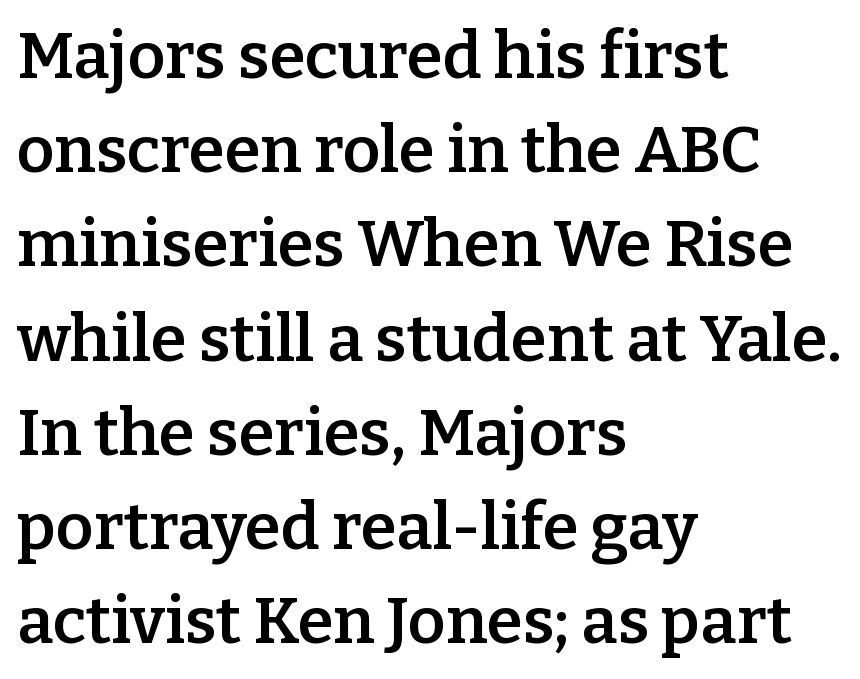
Q: Is the text bold? A: Semi-bold.
Q: Is the text italic (slanted)? A: No, it is upright.
Q: Is the typeface a serif or a sans-serif typeface? A: Serif.
Q: Is the text underlined? A: No.
Q: How is the paragraph aligned? A: Left-aligned.
Q: Is the spacing between letters normal or unusually wide? A: Normal.
Q: Is the spacing between lines tight, normal or loose? A: Normal.
Q: Width (condensed, normal, or wide)? A: Normal.
Q: Stroke contrast? A: Low.
Q: x-height? A: Medium.
Q: Monospaced? A: No.
